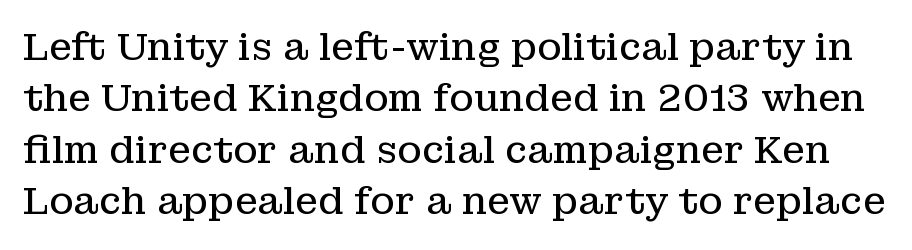
In terms of leading, this rendering sits right in the middle. The passage shown is typed in a proportional face where columns would drift. In terms of letterspacing, this is plain default setting. Lines of text with bare space underneath.
